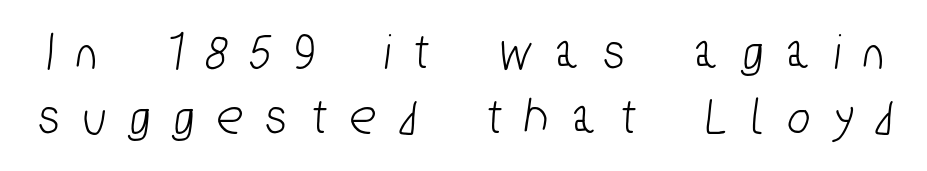
Q: Is the typeface a serif or a sans-serif typeface? A: Sans-serif.
Q: Is the text underlined? A: No.
Q: Is the spacing between letters normal or unusually wide? A: Unusually wide.
Q: Width (condensed, normal, or wide)? A: Condensed.
Q: Stroke contrast? A: Low.
Q: x-height? A: Medium.
Q: Monospaced? A: No.
